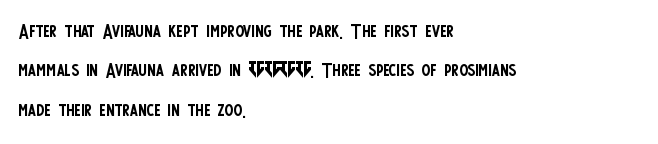
{"italic": "no", "bold": "no", "underline": "no", "align": "left", "line_spacing": "normal", "line_spacing_ratio": 1.51, "letter_spacing": "normal", "letter_spacing_em": 0.0, "glyph_px": 26}
